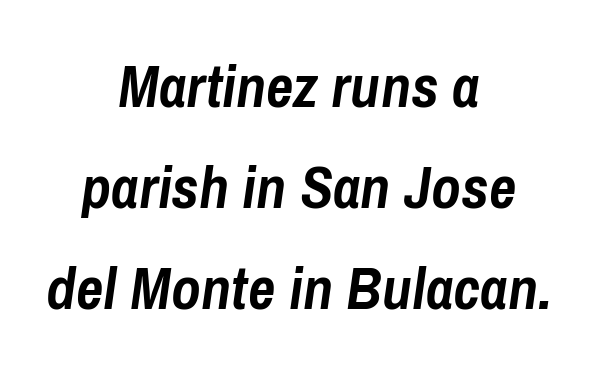
{"italic": "yes", "lean": "right", "slant_degrees": 8, "bold": "yes", "weight": "semibold", "width": "condensed", "stroke_contrast": "low", "x_height": "medium", "monospaced": "no", "underline": "no", "align": "center", "line_spacing": "normal", "line_spacing_ratio": 1.68, "letter_spacing": "normal", "letter_spacing_em": 0.0, "glyph_px": 60}
